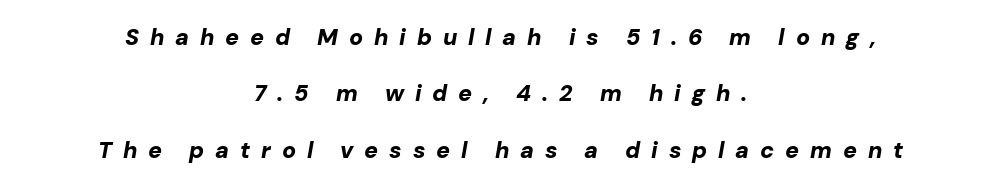
Each line is balanced around a shared central axis. Designer's note — italics engaged. The letterforms stand isolated, each surrounded by extra space. The words here are not underlined. Caption: bold face, heavy strokes.
